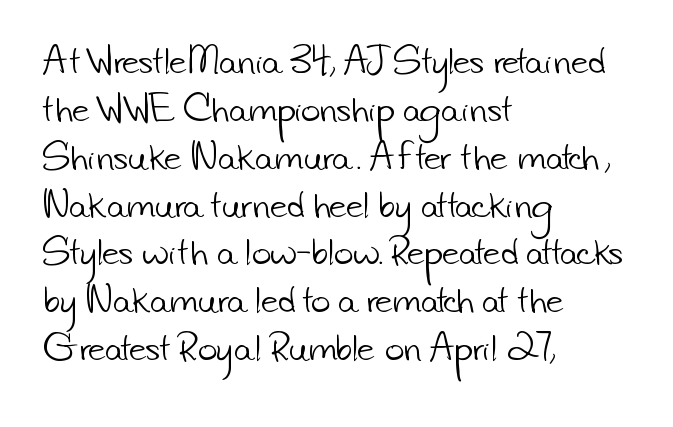
{"serif": "no", "bold": "no", "weight": "light", "width": "normal", "stroke_contrast": "low", "x_height": "small", "monospaced": "no", "underline": "no", "align": "left", "line_spacing": "normal", "line_spacing_ratio": 1.45, "letter_spacing": "normal", "letter_spacing_em": 0.0, "glyph_px": 33}
